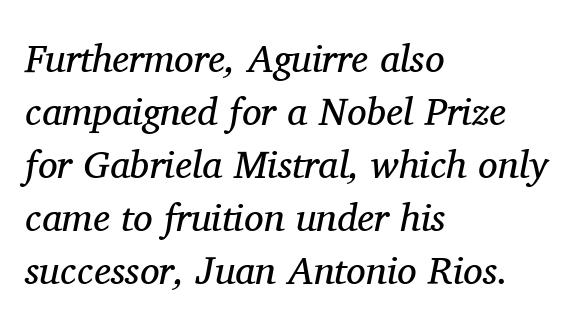
Q: Is the text bold? A: No.
Q: Is the text italic (slanted)? A: Yes, it leans right by about 11 degrees.
Q: Is the typeface a serif or a sans-serif typeface? A: Serif.
Q: Is the text underlined? A: No.
Q: How is the paragraph aligned? A: Left-aligned.
Q: Is the spacing between letters normal or unusually wide? A: Normal.
Q: Is the spacing between lines tight, normal or loose? A: Normal.
Q: Width (condensed, normal, or wide)? A: Normal.
Q: Stroke contrast? A: Medium.
Q: x-height? A: Medium.
Q: Monospaced? A: No.
